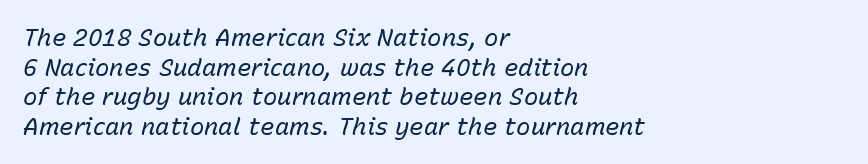
{"italic": "yes", "lean": "right", "slant_degrees": 15, "bold": "no", "underline": "no", "align": "left", "line_spacing_ratio": 1.23, "letter_spacing": "normal", "letter_spacing_em": 0.0, "glyph_px": 24}
